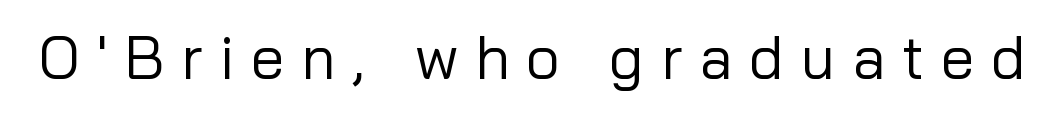
The image shows 60 px regular-weight sans-serif type, upright; set unusually wide letter spacing (+0.28 em), not underlined; low stroke contrast and a medium x-height.
